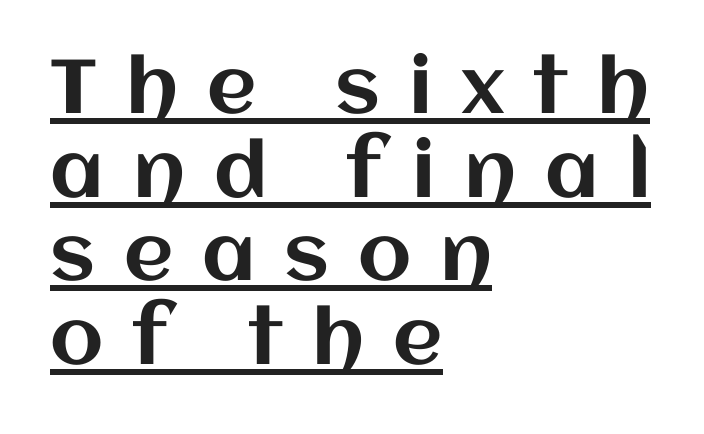
The image shows 76 px text type, upright; set left-aligned, tight line spacing (1.1x), unusually wide letter spacing (+0.38 em), underlined; medium stroke contrast and a large x-height.
